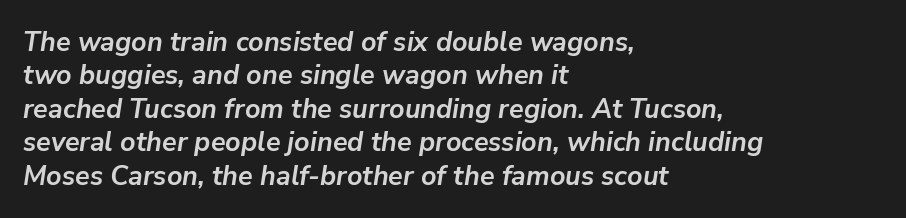
The image shows 27 px bold type, italic (leaning right); set left-aligned, line spacing 1.24x, normal letter spacing, not underlined.
